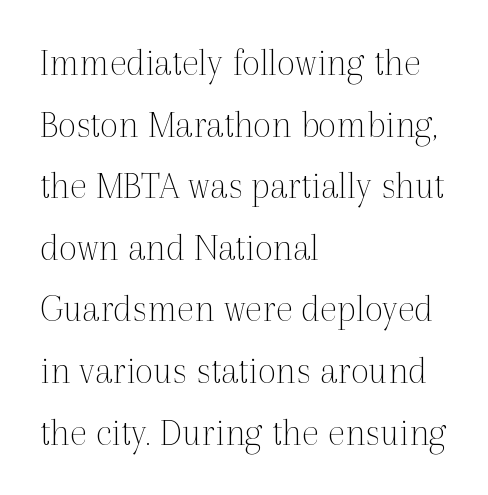
Unlike italic type, these characters show no tilt at all. The passage shown is typed in a proportional face where columns would drift. The face used here is seriffed, in the tradition of book romans. Weight: not bold — regular or lighter. The letterforms sit shoulder to shoulder at normal distance.
